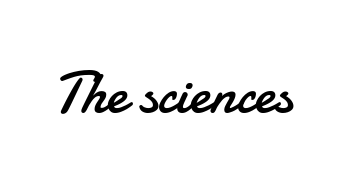
Q: Is the text bold? A: No.
Q: Is the text italic (slanted)? A: Yes.
Q: Is the typeface a serif or a sans-serif typeface? A: Sans-serif.
Q: Is the text underlined? A: No.
Q: Is the spacing between letters normal or unusually wide? A: Normal.
Q: Width (condensed, normal, or wide)? A: Normal.
Q: Stroke contrast? A: Low.
Q: x-height? A: Small.
Q: Monospaced? A: No.
